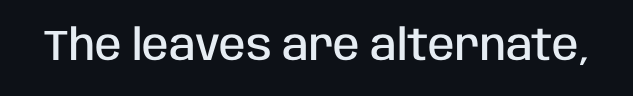
Rule under the text: the space is simply empty. When letters stand straight like this, we call the style roman or upright. No extra tracking has been applied to these lines. These lines carry some extra weight — a demibold, not a full bold.
